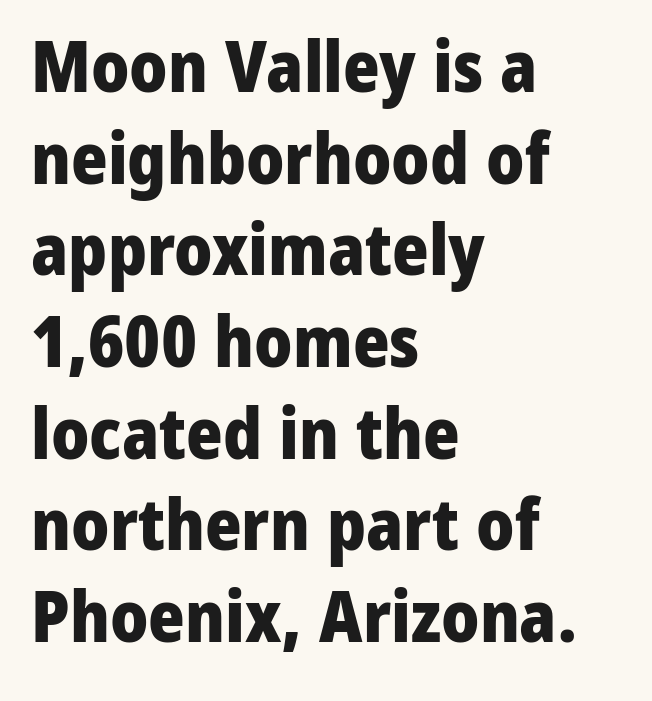
{"serif": "no", "italic": "no", "bold": "yes", "weight": "heavy", "width": "normal", "stroke_contrast": "low", "x_height": "medium", "monospaced": "no", "underline": "no", "align": "left", "line_spacing": "normal", "line_spacing_ratio": 1.31, "letter_spacing": "normal", "letter_spacing_em": 0.0, "glyph_px": 70}
